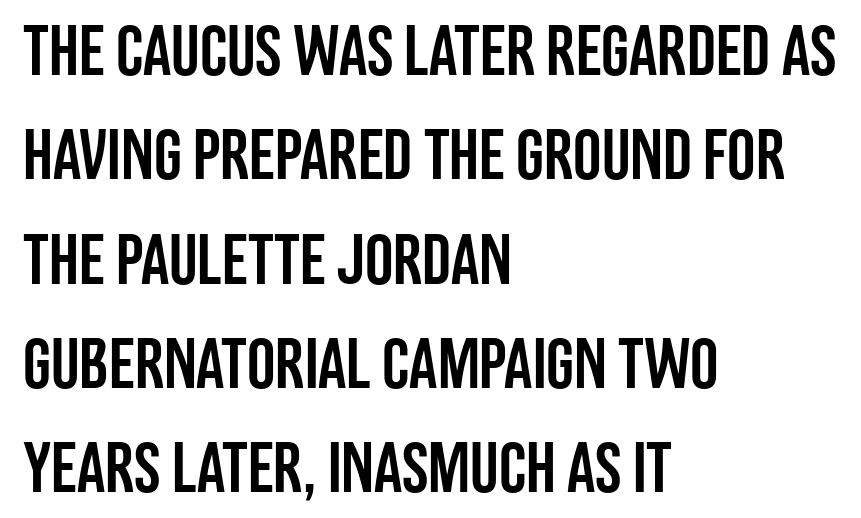
Q: Is the text italic (slanted)? A: No, it is upright.
Q: Is the typeface a serif or a sans-serif typeface? A: Sans-serif.
Q: Is the text underlined? A: No.
Q: How is the paragraph aligned? A: Left-aligned.
Q: Is the spacing between letters normal or unusually wide? A: Normal.
Q: Is the spacing between lines tight, normal or loose? A: Normal.
Q: Width (condensed, normal, or wide)? A: Condensed.
Q: Stroke contrast? A: Low.
Q: x-height? A: Large.
Q: Monospaced? A: No.
